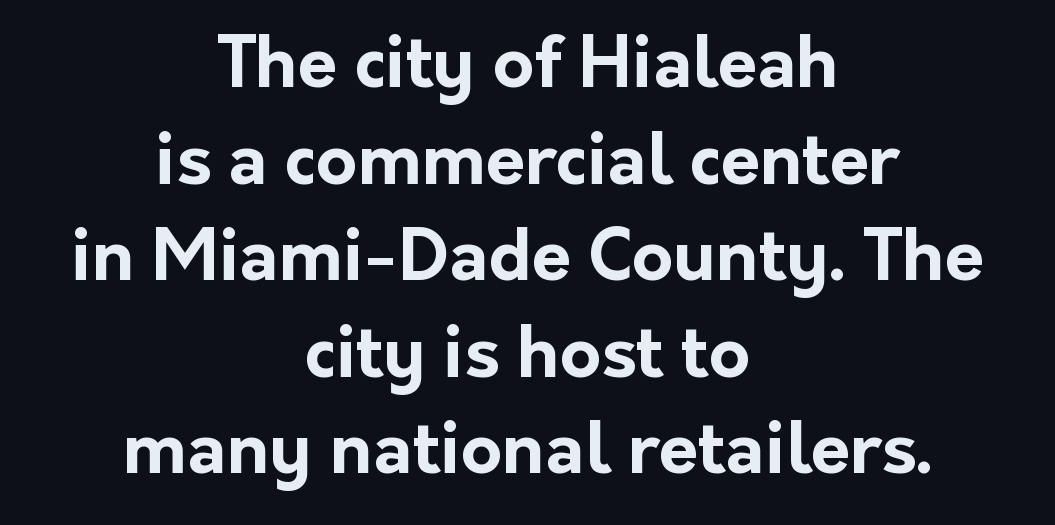
Letters rest on an invisible, unmarked baseline. The rendering shows plain stroke endings on the letterforms — a sans-serif design. Leading: standard. The face used here has the dense, thick strokes of a bold. Is the letter spacing exaggerated? No — it looks like the ordinary default. Varying glyph widths throughout — classic text-font behaviour.
